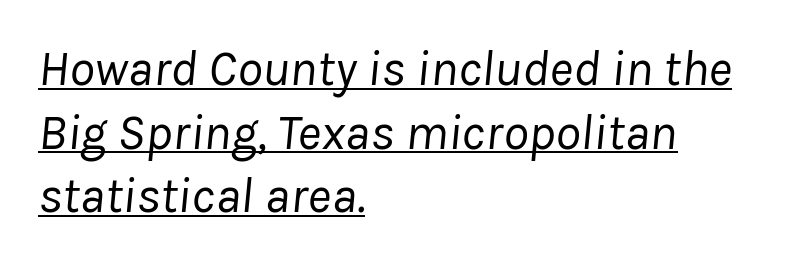
{"italic": "yes", "lean": "right", "slant_degrees": 8, "bold": "no", "weight": "regular", "width": "normal", "stroke_contrast": "low", "x_height": "medium", "monospaced": "no", "underline": "yes", "align": "left", "line_spacing": "normal", "line_spacing_ratio": 1.25, "letter_spacing": "normal", "letter_spacing_em": 0.0, "glyph_px": 51}
